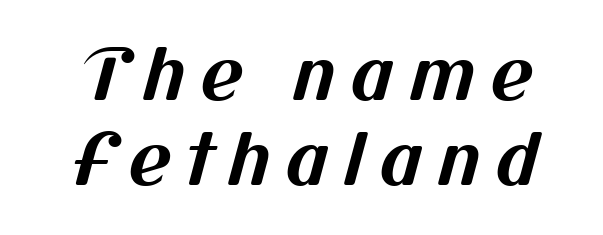
Q: Is the text bold? A: Yes.
Q: Is the typeface a serif or a sans-serif typeface? A: Sans-serif.
Q: Is the text underlined? A: No.
Q: Is the spacing between letters normal or unusually wide? A: Unusually wide.
Q: Width (condensed, normal, or wide)? A: Normal.
Q: Stroke contrast? A: Medium.
Q: x-height? A: Medium.
Q: Monospaced? A: No.
